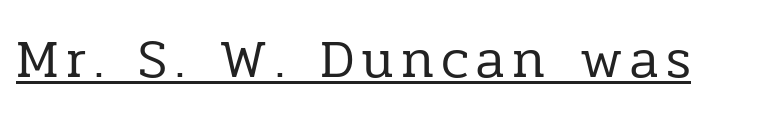
{"serif": "yes", "italic": "no", "bold": "no", "weight": "regular", "width": "normal", "stroke_contrast": "low", "x_height": "medium", "monospaced": "no", "underline": "yes", "glyph_px": 55}
